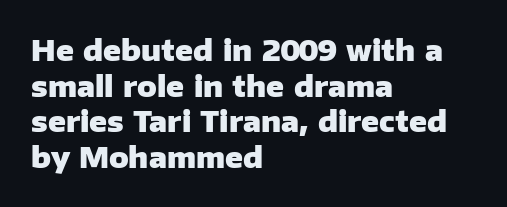
The face used here has the dense, thick strokes of a bold. Nothing unusual about the tracking: characters are spaced as the font intends. The baseline area is clear. Here the designer chose a conventional face with non-uniform glyph widths. Does the copy run flush right? No — it runs flush left. Note: no serifs on the glyphs.
